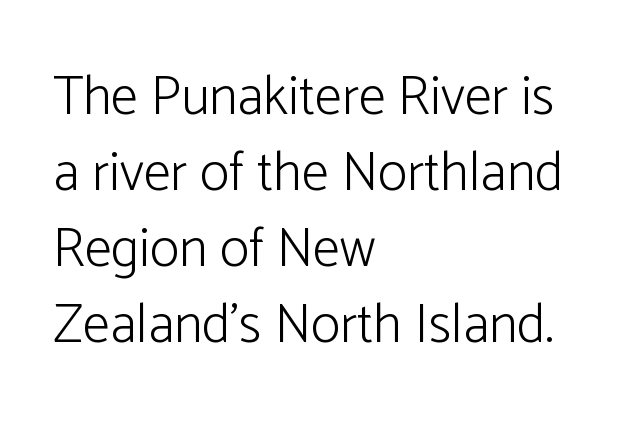
The image shows 55 px light sans-serif type, upright; set left-aligned, normal line spacing (1.38x), normal letter spacing, not underlined; low stroke contrast and a medium x-height.
